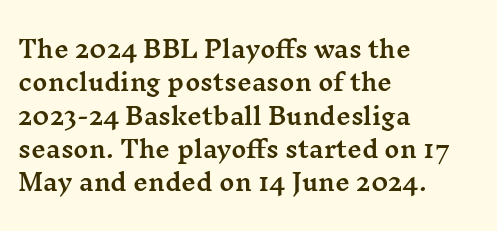
{"italic": "no", "underline": "no", "align": "left", "line_spacing": "normal", "line_spacing_ratio": 1.45, "letter_spacing": "normal", "letter_spacing_em": 0.0, "glyph_px": 23}
